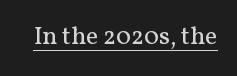
Q: Is the text bold? A: No.
Q: Is the text italic (slanted)? A: No, it is upright.
Q: Is the text underlined? A: Yes.
Q: Is the spacing between letters normal or unusually wide? A: Normal.
